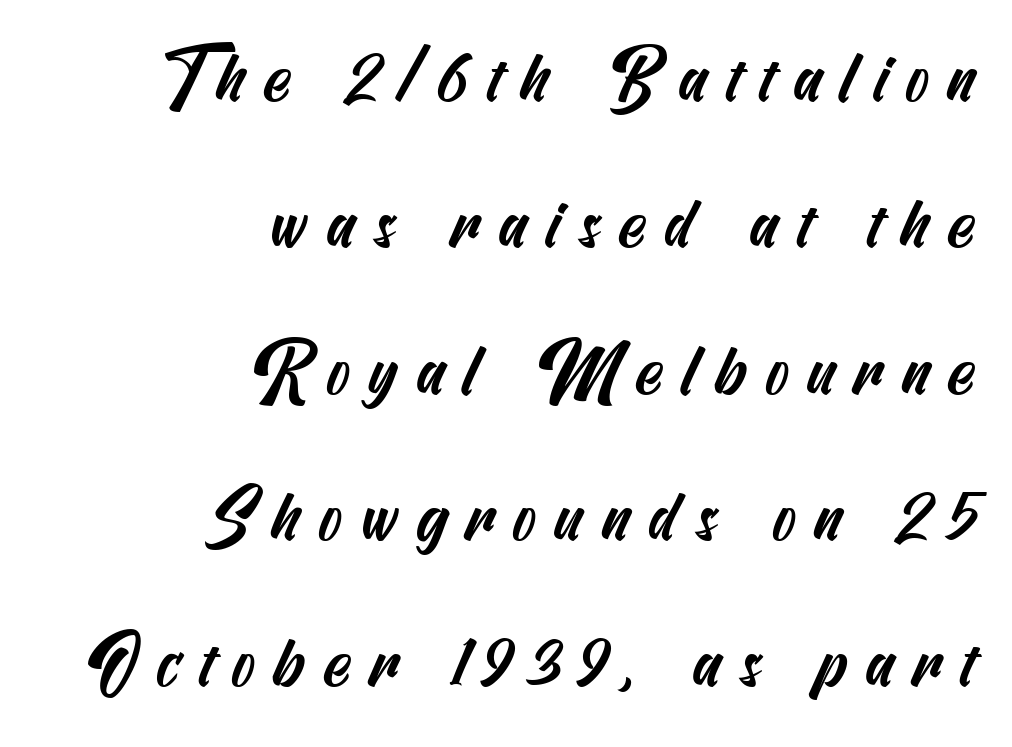
Q: Is the typeface a serif or a sans-serif typeface? A: Sans-serif.
Q: Is the text underlined? A: No.
Q: How is the paragraph aligned? A: Right-aligned.
Q: Is the spacing between letters normal or unusually wide? A: Unusually wide.
Q: Is the spacing between lines tight, normal or loose? A: Loose.
Q: Width (condensed, normal, or wide)? A: Condensed.
Q: Stroke contrast? A: Medium.
Q: x-height? A: Small.
